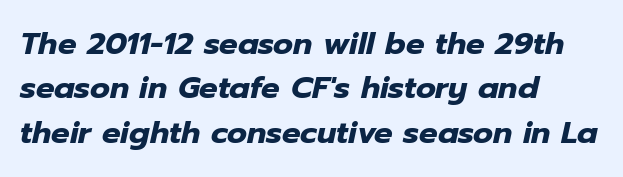
Q: Is the text bold? A: Yes.
Q: Is the text italic (slanted)? A: Yes, it leans right by about 12 degrees.
Q: Is the text underlined? A: No.
Q: How is the paragraph aligned? A: Left-aligned.
Q: Is the spacing between letters normal or unusually wide? A: Normal.
Q: Is the spacing between lines tight, normal or loose? A: Normal.
Q: Width (condensed, normal, or wide)? A: Normal.
Q: Stroke contrast? A: Low.
Q: x-height? A: Medium.
Q: Monospaced? A: No.
